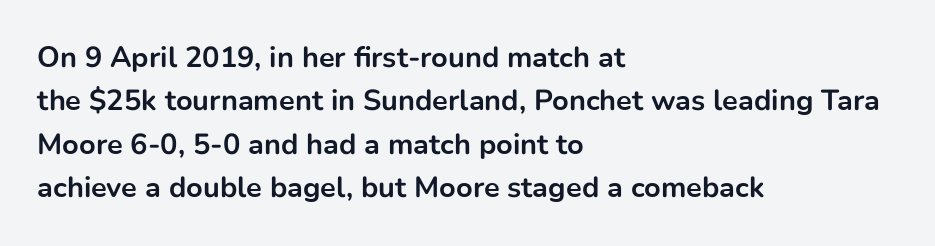
{"serif": "no", "italic": "no", "bold": "yes", "weight": "bold", "width": "normal", "stroke_contrast": "low", "x_height": "medium", "monospaced": "no", "underline": "no", "align": "left", "line_spacing": "normal", "line_spacing_ratio": 1.5, "letter_spacing": "normal", "letter_spacing_em": 0.0, "glyph_px": 29}
